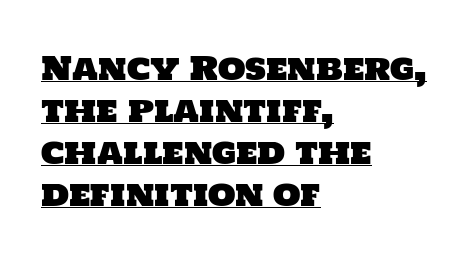
Q: Is the typeface a serif or a sans-serif typeface? A: Sans-serif.
Q: Is the text underlined? A: Yes.
Q: How is the paragraph aligned? A: Left-aligned.
Q: Is the spacing between letters normal or unusually wide? A: Normal.
Q: Is the spacing between lines tight, normal or loose? A: Normal.
Q: Width (condensed, normal, or wide)? A: Normal.
Q: Stroke contrast? A: Low.
Q: x-height? A: Large.
Q: Monospaced? A: No.
